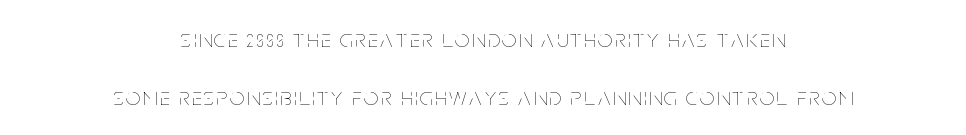
Check the space under the baseline: it is left empty. Heaviness? Minimal to ordinary, like unemphasized prose. Widely set lines give the paragraph a tall, airy silhouette. Posture: straight, roman, zero tilt. Visually the block forms a symmetrical silhouette, jagged on both flanks.
